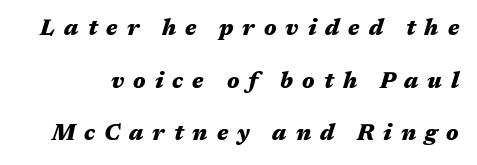
A dark, heavy texture on the line: the type is bold. Characters follow at a spacing far wider than the type designer built in. Each new line begins a long way beneath the previous one. Quick note: underline off.
